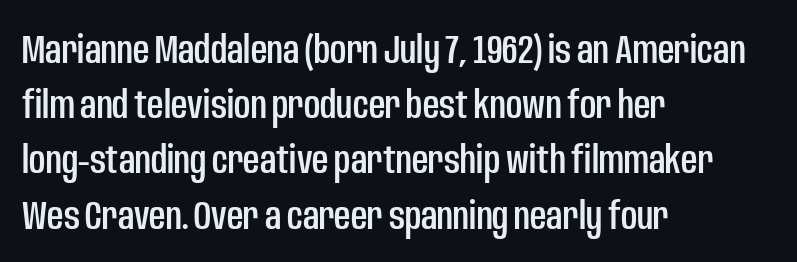
The image shows 40 px condensed sans-serif type, upright; set left-aligned, normal line spacing (1.38x), normal letter spacing, not underlined; low stroke contrast and a large x-height.
